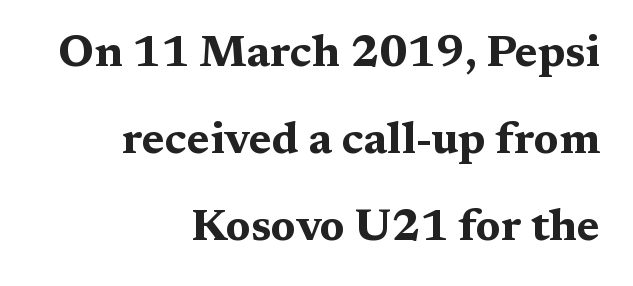
The passage shown is typed in a proportional face where columns would drift. The line-height multiplier appears high, well above default. Only glyphs here, with clear space below each row. Leftover space on each line is placed entirely before the opening word. The gaps between neighbouring characters are ordinary and unremarkable.
